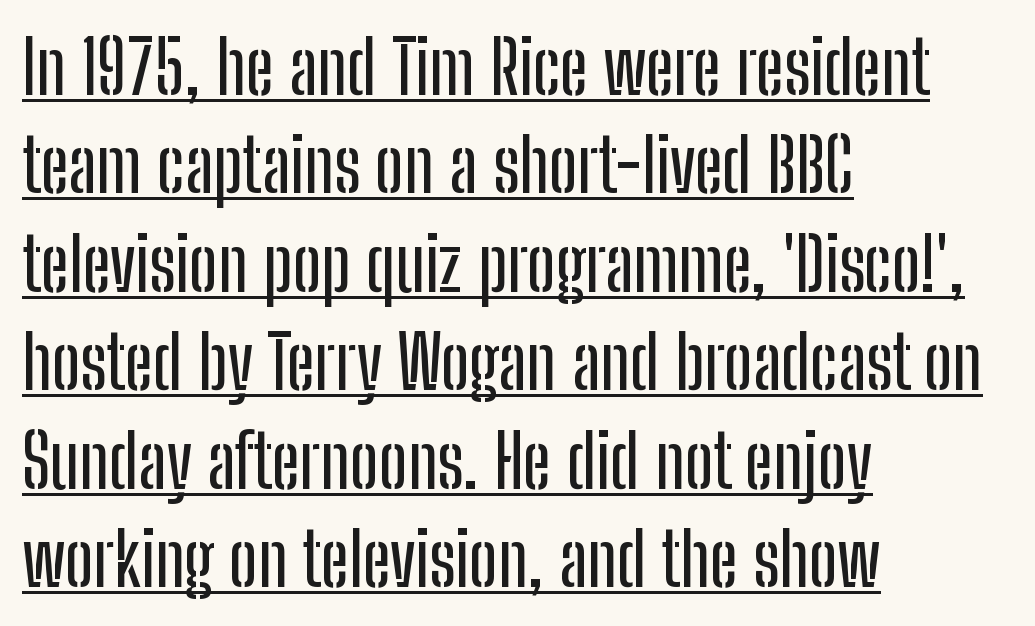
The rendering uses natural spacing where letterforms have individual widths. Unlike a traditional serif, this face leaves its strokes unadorned. Has an underline been added? It has. Successive baselines arrive at the customary interval.
